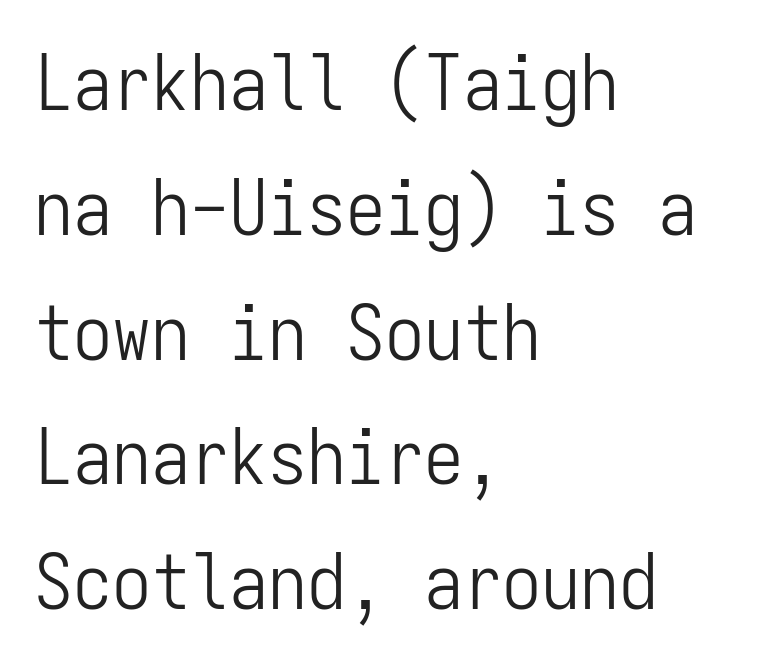
{"serif": "no", "italic": "no", "bold": "no", "weight": "light", "width": "condensed", "stroke_contrast": "low", "x_height": "medium", "monospaced": "yes", "underline": "no", "align": "left", "line_spacing": "normal", "line_spacing_ratio": 1.6, "letter_spacing": "normal", "letter_spacing_em": 0.0, "glyph_px": 78}
